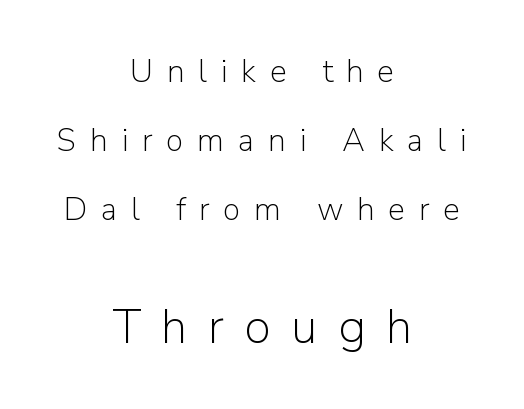
The image shows 48 px light sans-serif type, upright; set centered, loose line spacing (2.15x), unusually wide letter spacing (+0.43 em), not underlined; the second (bottom) block is 1.5x larger; low stroke contrast and a medium x-height.
